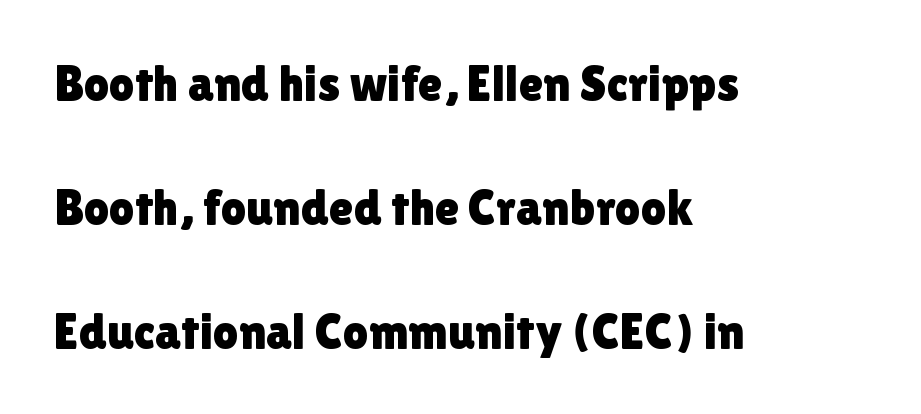
This rendering leaves character spacing at its baseline value. A student would call this left alignment; a typographer would say flush left, rag right. Underlining? Definitely not there. The type sits square on the baseline with zero lean. Nope, no serifs anywhere on these letters. Is this a fixed-width face? No — the glyphs have proportional, varying widths.
